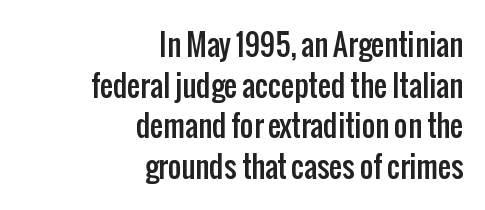
Q: Is the text italic (slanted)? A: No, it is upright.
Q: Is the typeface a serif or a sans-serif typeface? A: Sans-serif.
Q: Is the text underlined? A: No.
Q: How is the paragraph aligned? A: Right-aligned.
Q: Is the spacing between letters normal or unusually wide? A: Normal.
Q: Is the spacing between lines tight, normal or loose? A: Normal.
Q: Width (condensed, normal, or wide)? A: Condensed.
Q: Stroke contrast? A: Low.
Q: x-height? A: Medium.
Q: Monospaced? A: No.
